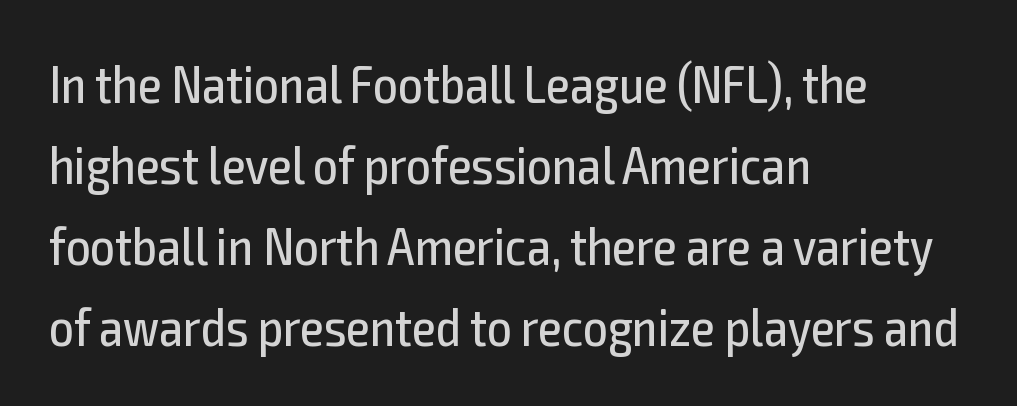
{"serif": "no", "italic": "no", "bold": "no", "weight": "regular", "width": "condensed", "x_height": "medium", "monospaced": "no", "underline": "no", "align": "left", "line_spacing": "normal", "line_spacing_ratio": 1.5, "letter_spacing": "normal", "letter_spacing_em": 0.0, "glyph_px": 54}
